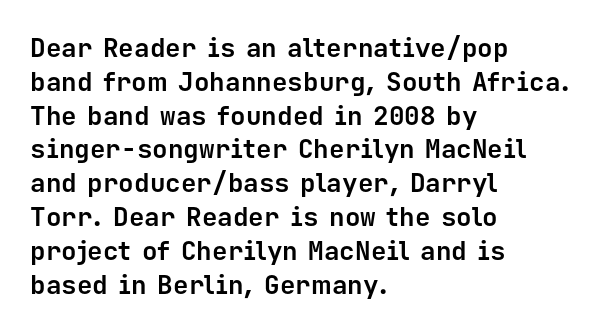
Q: Is the text bold? A: Yes.
Q: Is the text italic (slanted)? A: No, it is upright.
Q: Is the text underlined? A: No.
Q: How is the paragraph aligned? A: Left-aligned.
Q: Is the spacing between letters normal or unusually wide? A: Normal.
Q: Is the spacing between lines tight, normal or loose? A: Normal.
